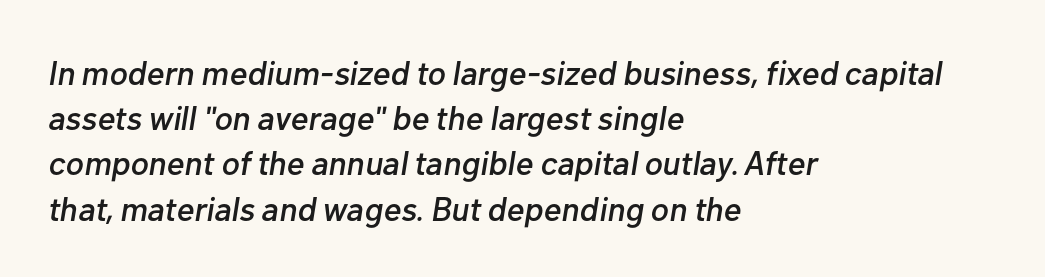
The image shows 34 px text type, italic (leaning right); set left-aligned, normal line spacing (1.33x), normal letter spacing, not underlined; low stroke contrast and a medium x-height.
